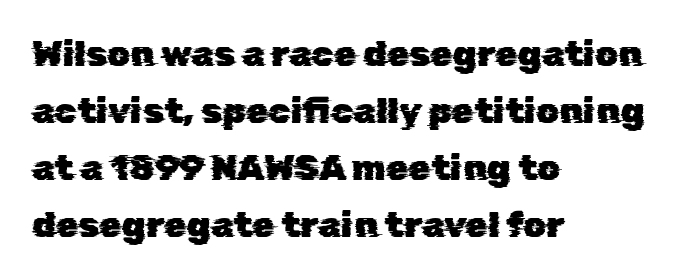
How are the letters spaced? Ordinarily, with no added tracking. The zone under the glyphs is completely vacant. Regular leading. One-word summary of the alignment: left.
